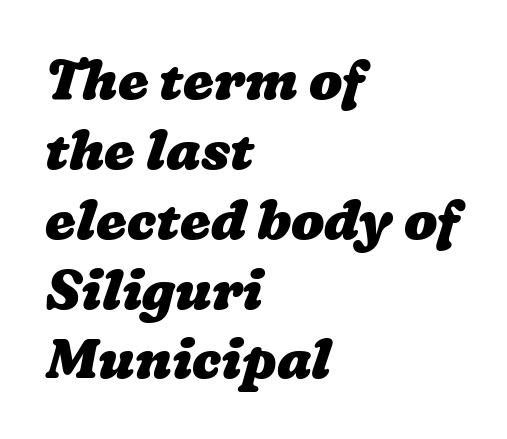
Q: Is the text bold? A: Yes.
Q: Is the text underlined? A: No.
Q: How is the paragraph aligned? A: Left-aligned.
Q: Is the spacing between letters normal or unusually wide? A: Normal.
Q: Is the spacing between lines tight, normal or loose? A: Normal.
Q: Width (condensed, normal, or wide)? A: Wide.
Q: Stroke contrast? A: Low.
Q: x-height? A: Medium.
Q: Monospaced? A: No.
